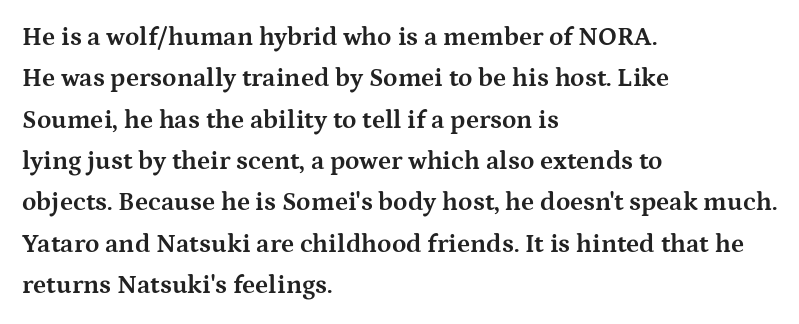
The image shows 26 px bold type, upright; set left-aligned, normal line spacing (1.59x), normal letter spacing, not underlined.
